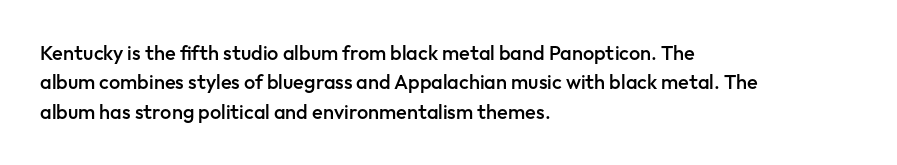
{"italic": "no", "bold": "semi", "underline": "no", "align": "left", "line_spacing": "normal", "line_spacing_ratio": 1.47, "letter_spacing": "normal", "letter_spacing_em": 0.0, "glyph_px": 20}
